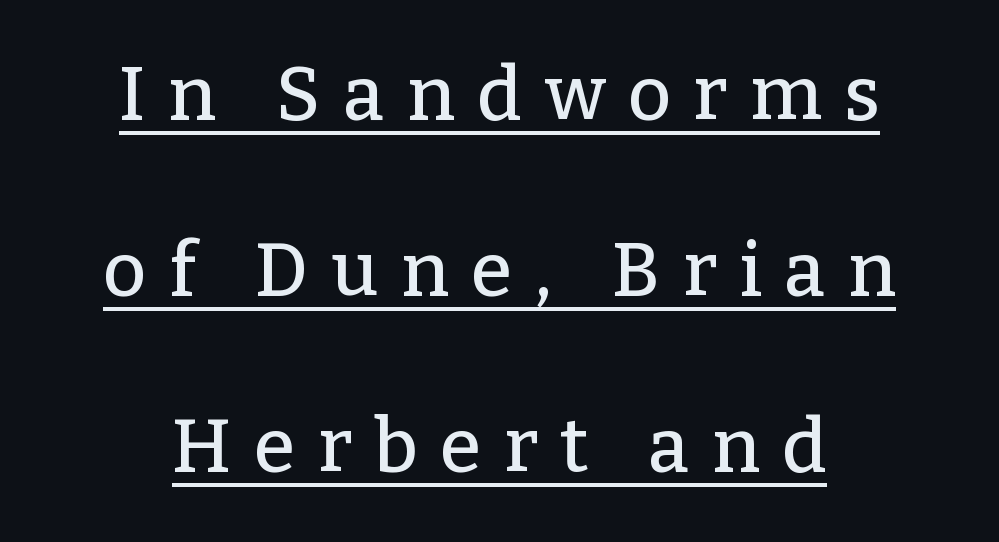
Q: Is the text italic (slanted)? A: No, it is upright.
Q: Is the typeface a serif or a sans-serif typeface? A: Serif.
Q: Is the text underlined? A: Yes.
Q: How is the paragraph aligned? A: Centered.
Q: Is the spacing between letters normal or unusually wide? A: Unusually wide.
Q: Is the spacing between lines tight, normal or loose? A: Loose.
Q: Width (condensed, normal, or wide)? A: Normal.
Q: Stroke contrast? A: Low.
Q: x-height? A: Medium.
Q: Monospaced? A: No.
